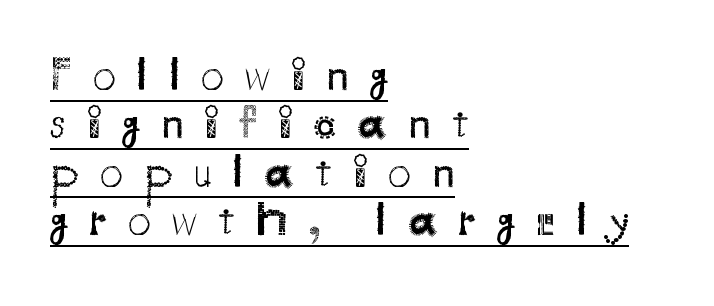
{"serif": "no", "italic": "no", "bold": "no", "weight": "regular", "width": "normal", "stroke_contrast": "medium", "x_height": "small", "monospaced": "no", "underline": "yes", "align": "left", "line_spacing": "tight", "line_spacing_ratio": 1.05, "letter_spacing": "wide", "letter_spacing_em": 0.46, "glyph_px": 46}
